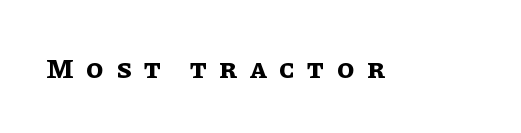
Q: Is the text bold? A: Yes.
Q: Is the text italic (slanted)? A: No, it is upright.
Q: Is the text underlined? A: No.
Q: Is the spacing between letters normal or unusually wide? A: Unusually wide.
Q: Width (condensed, normal, or wide)? A: Normal.
Q: Stroke contrast? A: Low.
Q: x-height? A: Large.
Q: Monospaced? A: No.
